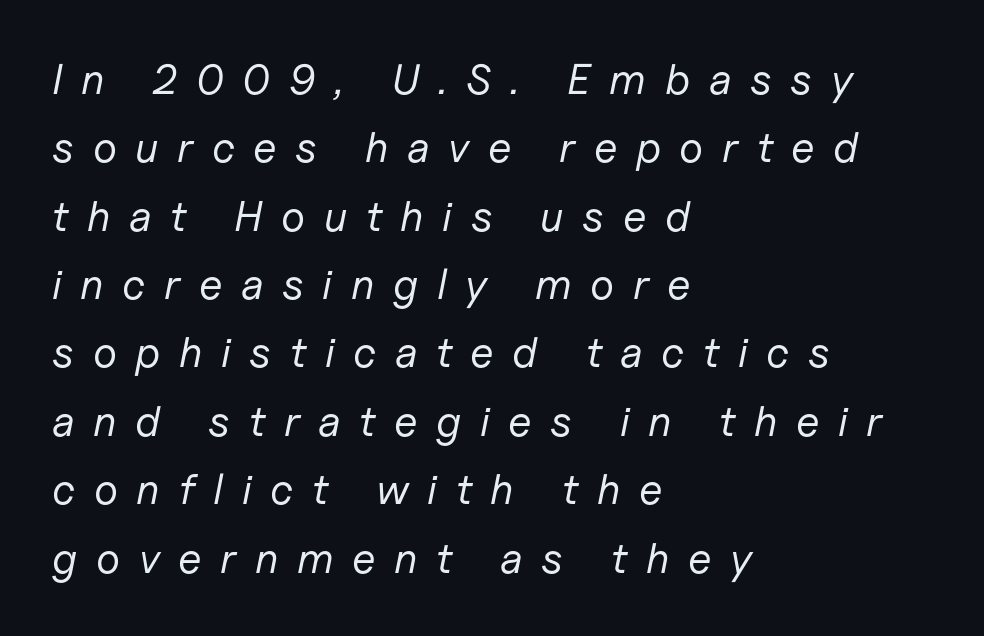
{"italic": "yes", "lean": "right", "slant_degrees": 11, "bold": "no", "weight": "regular", "width": "normal", "stroke_contrast": "low", "x_height": "medium", "monospaced": "no", "underline": "no", "align": "left", "line_spacing": "normal", "line_spacing_ratio": 1.59, "letter_spacing": "wide", "letter_spacing_em": 0.43, "glyph_px": 43}
